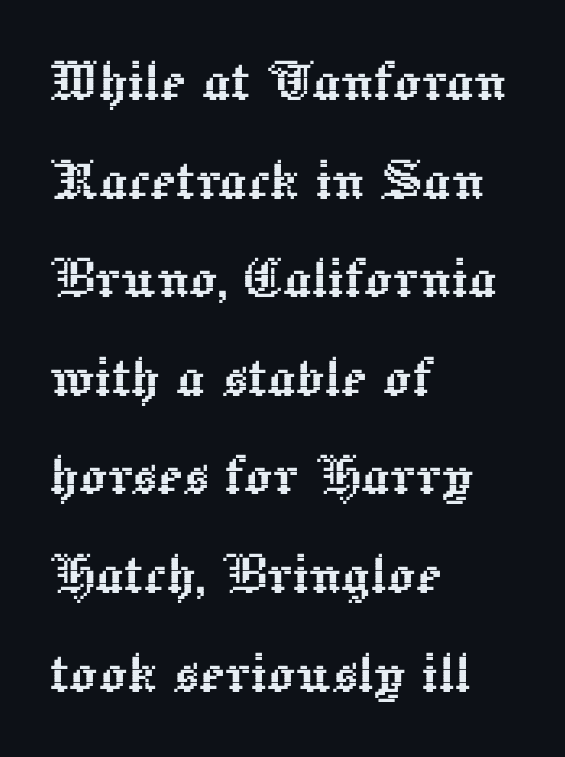
Do the characters align in a grid? No, the font is proportional. Does extra space separate the letters? No, they use regular spacing. Short and long lines alike share a common starting point at left. This sample uses an upright cut, with every glyph sitting square on the baseline.
